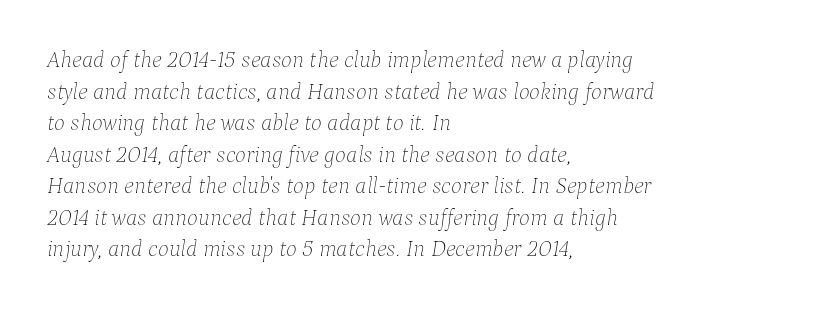
{"italic": "yes", "lean": "right", "slant_degrees": 9, "bold": "no", "underline": "no", "align": "left", "line_spacing": "normal", "line_spacing_ratio": 1.37, "letter_spacing": "normal", "letter_spacing_em": 0.0, "glyph_px": 23}
